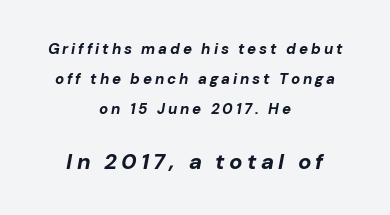
Q: Is the text bold? A: Yes.
Q: Is the text italic (slanted)? A: Yes, it leans right by about 10 degrees.
Q: Is the text underlined? A: No.
Q: How is the paragraph aligned? A: Centered.
Q: Is the spacing between lines tight, normal or loose? A: Loose.
Q: Which block of text is set in a larger size, the first (top) or the second (bottom)? A: The second (bottom) one.
